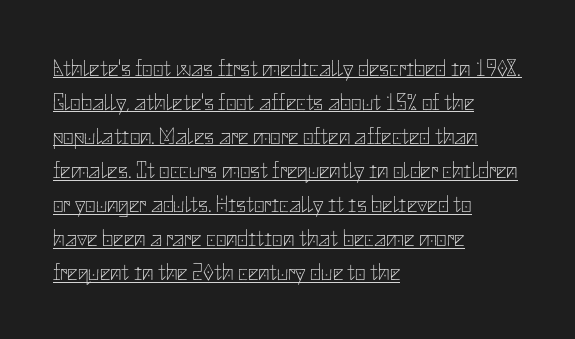
The leading is moderate, giving the passage an even texture. The strokes carry an ordinary text weight at most. Here the glyphs are tracked normally, forming tight word shapes. The sample's only ornament is a line tracing under the words.
